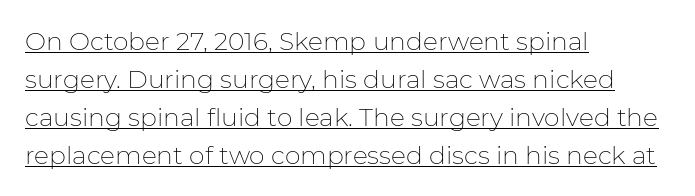
Vertical stems look standard width or narrower in stroke. Every word sits above its own underline. The letters sit at their default tracking, neither squeezed nor spread. Do the letters lean? They stand straight.
